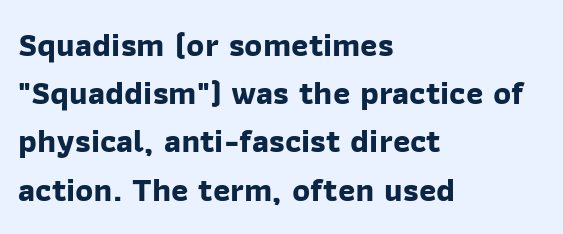
Note the varied advance widths — an 'i' is clearly narrower than an 'm'. The sample has been set heavy, in full bold. In terms of letterspacing, this is plain default setting. Each letter's strokes conclude bluntly, with no projecting serifs. The leading is moderate, giving the passage an even texture. Which margin do the lines hug? The left one — the right edge is uneven.
